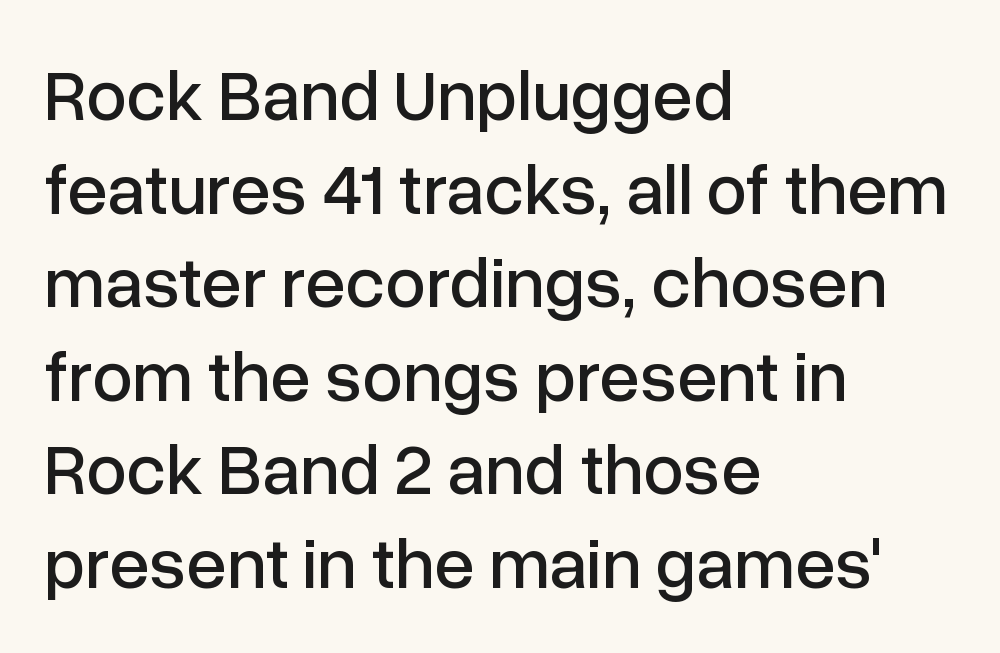
Reading down the column, the eye jumps a familiar distance to each next line. If you drew a ruler down the left edge, every line would touch it. Just letters on the line, the space beneath them empty. Is this a fixed-width face? No — the glyphs have proportional, varying widths.
